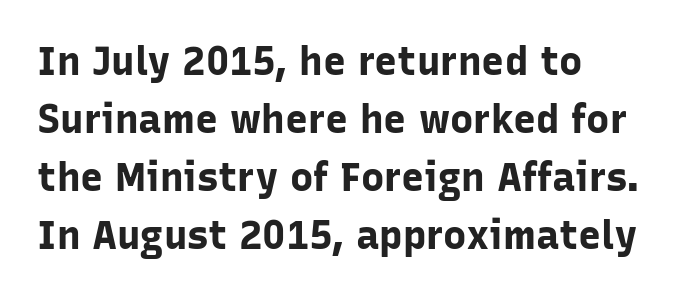
{"serif": "no", "italic": "no", "bold": "yes", "weight": "bold", "width": "normal", "stroke_contrast": "low", "x_height": "medium", "monospaced": "no", "underline": "no", "align": "left", "line_spacing": "normal", "line_spacing_ratio": 1.49, "letter_spacing": "normal", "letter_spacing_em": 0.0, "glyph_px": 39}
